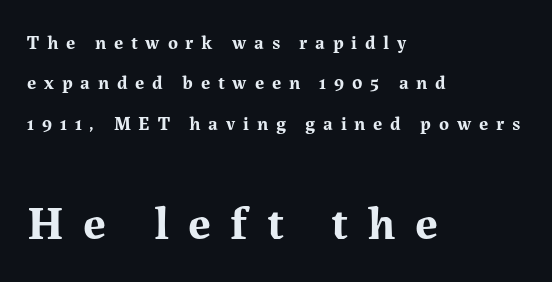
Q: Is the text bold? A: Yes.
Q: Is the text italic (slanted)? A: No, it is upright.
Q: Is the typeface a serif or a sans-serif typeface? A: Serif.
Q: Is the text underlined? A: No.
Q: How is the paragraph aligned? A: Left-aligned.
Q: Is the spacing between letters normal or unusually wide? A: Unusually wide.
Q: Is the spacing between lines tight, normal or loose? A: Loose.
Q: Which block of text is set in a larger size, the first (top) or the second (bottom)? A: The second (bottom) one.
Q: Width (condensed, normal, or wide)? A: Normal.
Q: Stroke contrast? A: Medium.
Q: x-height? A: Medium.
Q: Monospaced? A: No.
